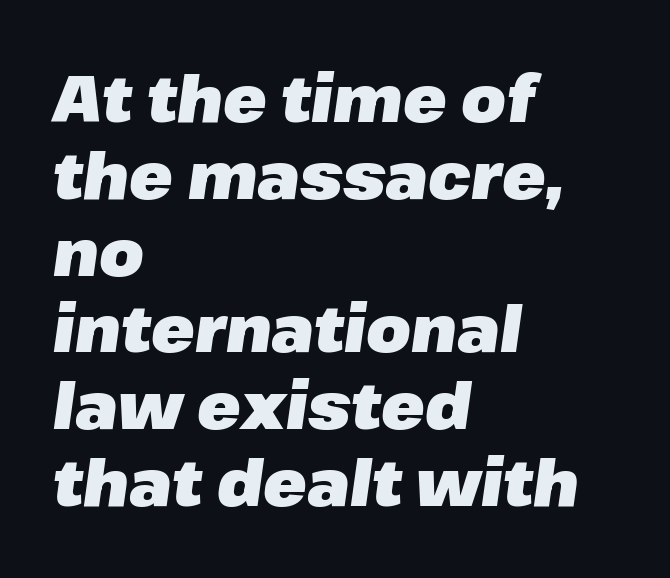
Spacing verdict: proportional, widths tailored to each character. Each row of text sits above clean, open space. Emphasis by weight is at full strength: bold. The lines are quadded left. Rendered with sloped, italic letterforms.
